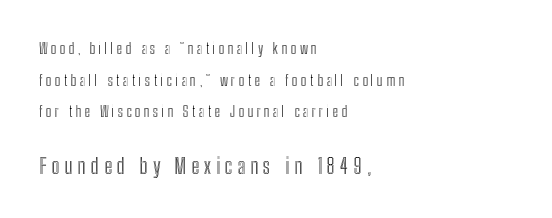
Q: Is the text italic (slanted)? A: No, it is upright.
Q: Is the text underlined? A: No.
Q: How is the paragraph aligned? A: Left-aligned.
Q: Is the spacing between letters normal or unusually wide? A: Unusually wide.
Q: Is the spacing between lines tight, normal or loose? A: Loose.
Q: Which block of text is set in a larger size, the first (top) or the second (bottom)? A: The second (bottom) one.
